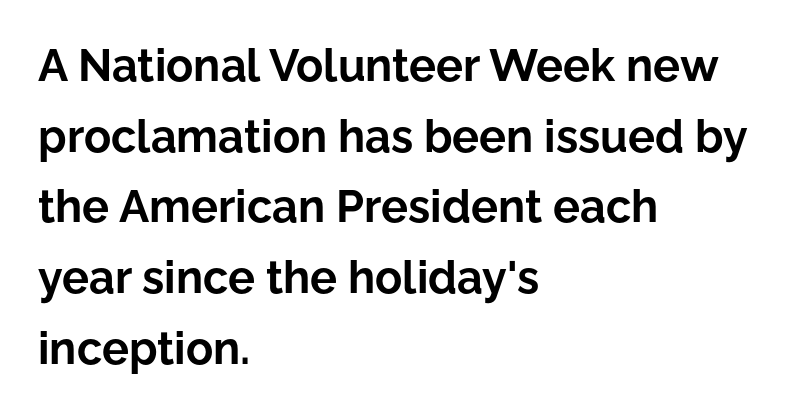
The passage shown has conventional tracking throughout. Anything drawn beneath the words? Only blank space. Is the block centered? No — it sits flush against the left margin. Upright lettering throughout. The leading is moderate, giving the passage an even texture.
